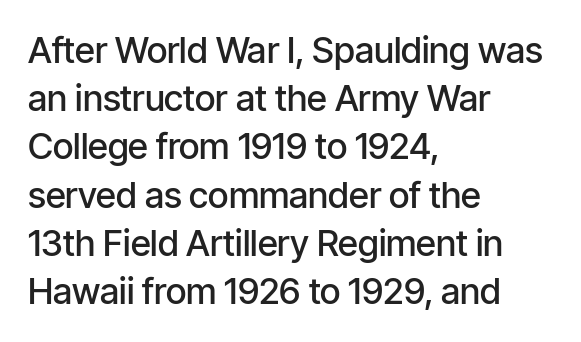
{"serif": "no", "italic": "no", "bold": "semi", "weight": "semibold", "width": "condensed", "stroke_contrast": "low", "x_height": "medium", "monospaced": "no", "underline": "no", "align": "left", "line_spacing": "normal", "line_spacing_ratio": 1.34, "letter_spacing": "normal", "letter_spacing_em": 0.0, "glyph_px": 36}
